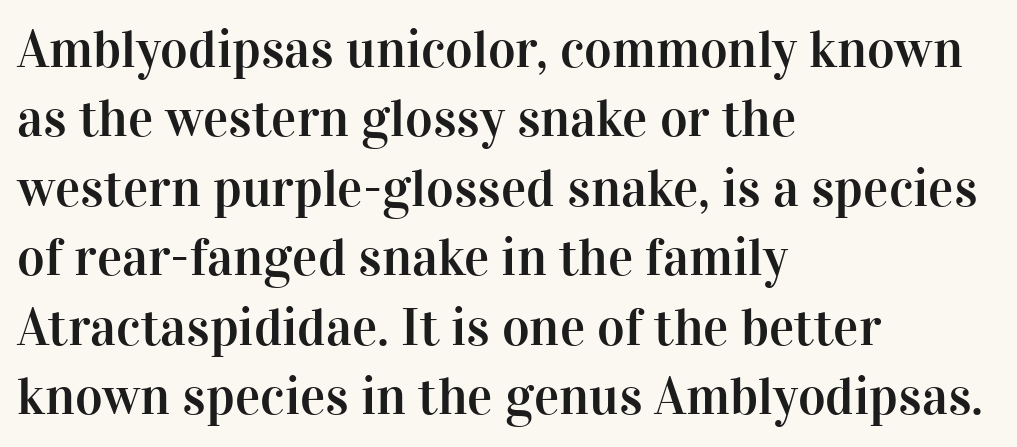
A typesetter would call this proportional, since set widths differ per character. Underline: absent. Each word holds together tightly as a unit, with standard inter-letter gaps. One glance says typical: line gaps are just what's usual.
